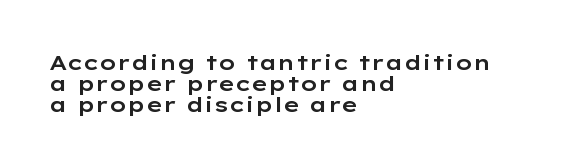
A typesetter would mark this as roman, not italic. Each word holds together tightly as a unit, with standard inter-letter gaps. Whoever set this chose condensed vertical rhythm over breathing room. Unmarked baselines from the first word to the last. Which margin do the lines hug? The left one — the right edge is uneven.
